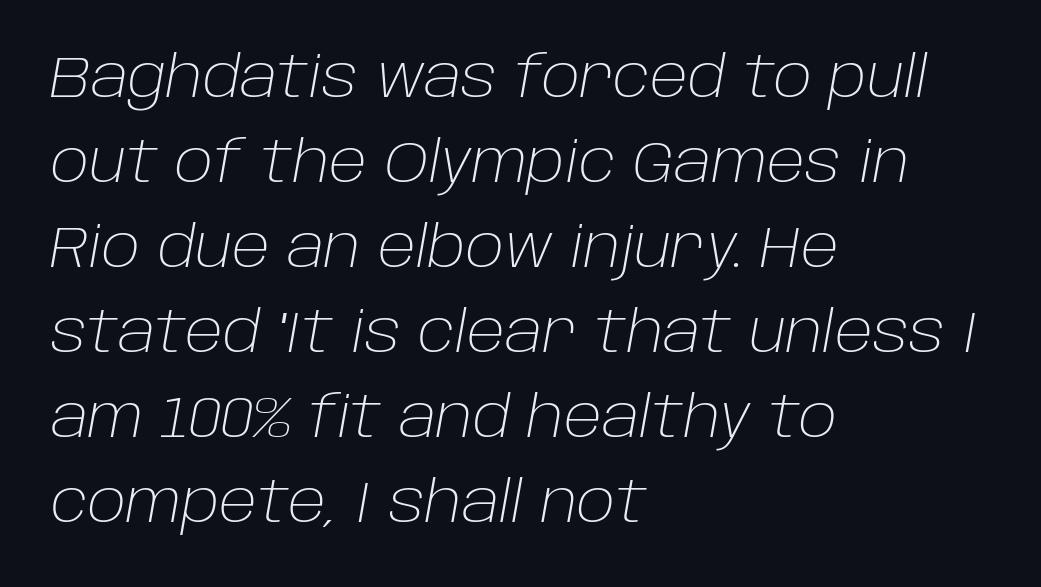
The image shows 57 px light type, italic (leaning right); set left-aligned, normal line spacing (1.49x), normal letter spacing, not underlined; low stroke contrast and a large x-height.
